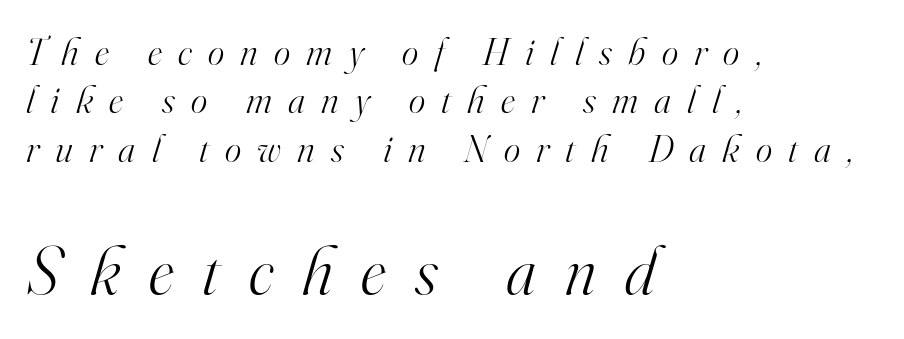
Q: Is the text bold? A: No.
Q: Is the text italic (slanted)? A: Yes, it leans right by about 16 degrees.
Q: Is the typeface a serif or a sans-serif typeface? A: Serif.
Q: Is the text underlined? A: No.
Q: How is the paragraph aligned? A: Left-aligned.
Q: Is the spacing between letters normal or unusually wide? A: Unusually wide.
Q: Which block of text is set in a larger size, the first (top) or the second (bottom)? A: The second (bottom) one.
Q: Width (condensed, normal, or wide)? A: Normal.
Q: Stroke contrast? A: High.
Q: x-height? A: Small.
Q: Monospaced? A: No.
